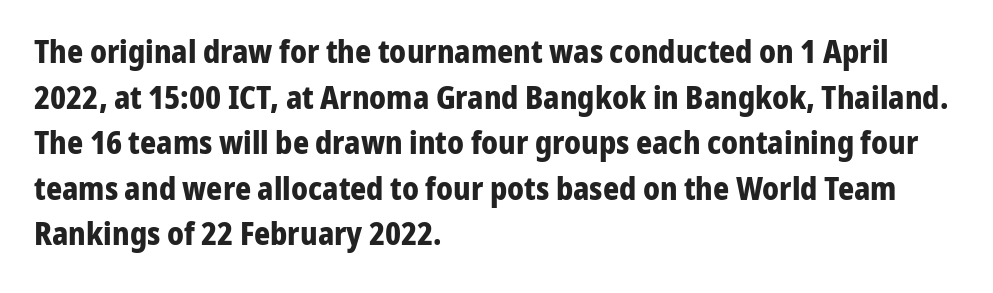
Q: Is the text bold? A: Yes.
Q: Is the text italic (slanted)? A: No, it is upright.
Q: Is the typeface a serif or a sans-serif typeface? A: Sans-serif.
Q: Is the text underlined? A: No.
Q: How is the paragraph aligned? A: Left-aligned.
Q: Is the spacing between letters normal or unusually wide? A: Normal.
Q: Is the spacing between lines tight, normal or loose? A: Normal.
Q: Width (condensed, normal, or wide)? A: Normal.
Q: Stroke contrast? A: Low.
Q: x-height? A: Medium.
Q: Monospaced? A: No.
